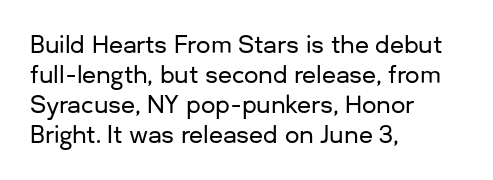
{"italic": "no", "underline": "no", "align": "left", "line_spacing": "normal", "line_spacing_ratio": 1.3, "letter_spacing": "normal", "letter_spacing_em": 0.0, "glyph_px": 23}
